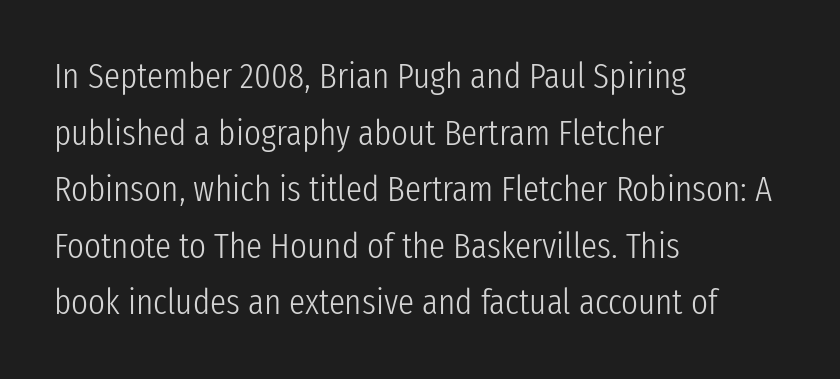
The zone under the glyphs is completely vacant. This sample has the flowing, uneven cadence of proportional lettering. Ordinary non-slanted type is in use. Compared with typical paragraphs, the rows here are spaced about the same.
